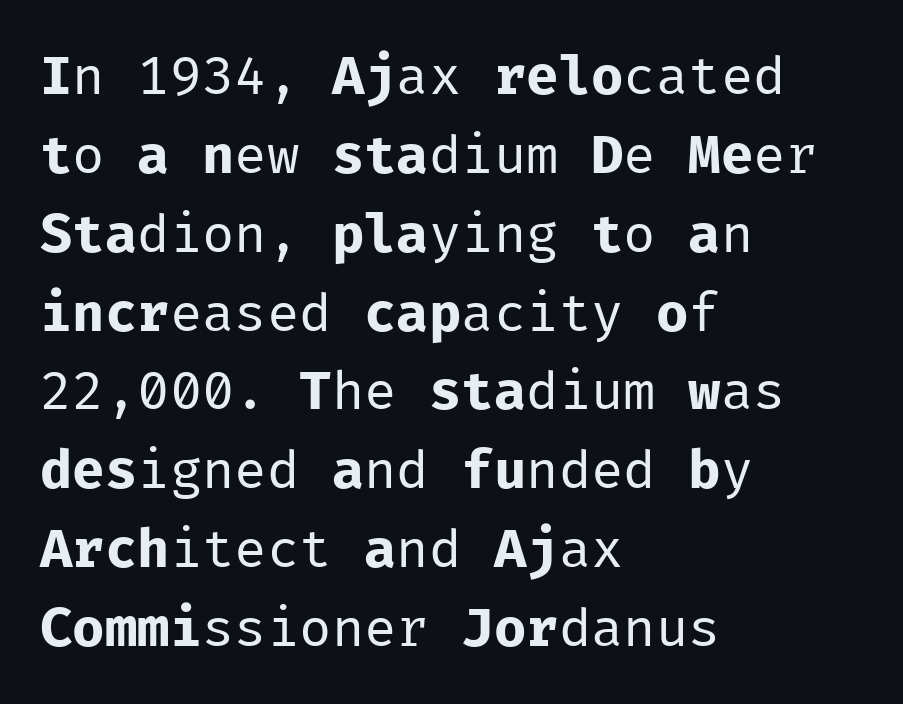
The image shows 54 px regular-weight sans-serif type, upright, monospaced; set left-aligned, normal line spacing (1.46x), normal letter spacing, not underlined; low stroke contrast and a medium x-height.
